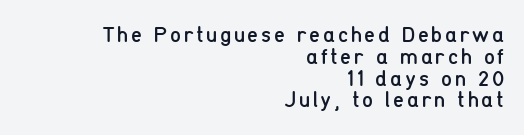
Q: Is the text bold? A: No.
Q: Is the text italic (slanted)? A: No, it is upright.
Q: Is the text underlined? A: No.
Q: How is the paragraph aligned? A: Right-aligned.
Q: Is the spacing between lines tight, normal or loose? A: Tight.
